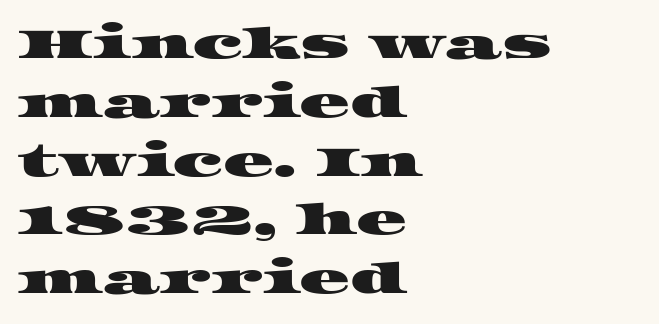
These lines sit exactly where default settings would place them. These lines are rendered in a variable-pitch font. Only glyphs here, with clear space below each row. The letters carry serifs — small finishing strokes at the ends of their stems. Caption: multi-line text, flush left, ragged right. Nobody touched the tracking dial on this one.
